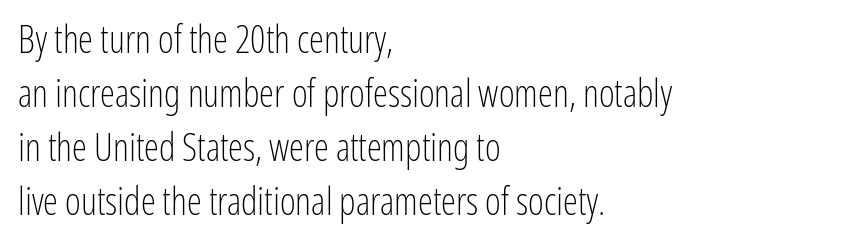
{"serif": "no", "italic": "no", "bold": "no", "weight": "light", "width": "condensed", "stroke_contrast": "low", "x_height": "medium", "monospaced": "no", "underline": "no", "align": "left", "line_spacing": "normal", "line_spacing_ratio": 1.42, "letter_spacing": "normal", "letter_spacing_em": 0.0, "glyph_px": 38}
